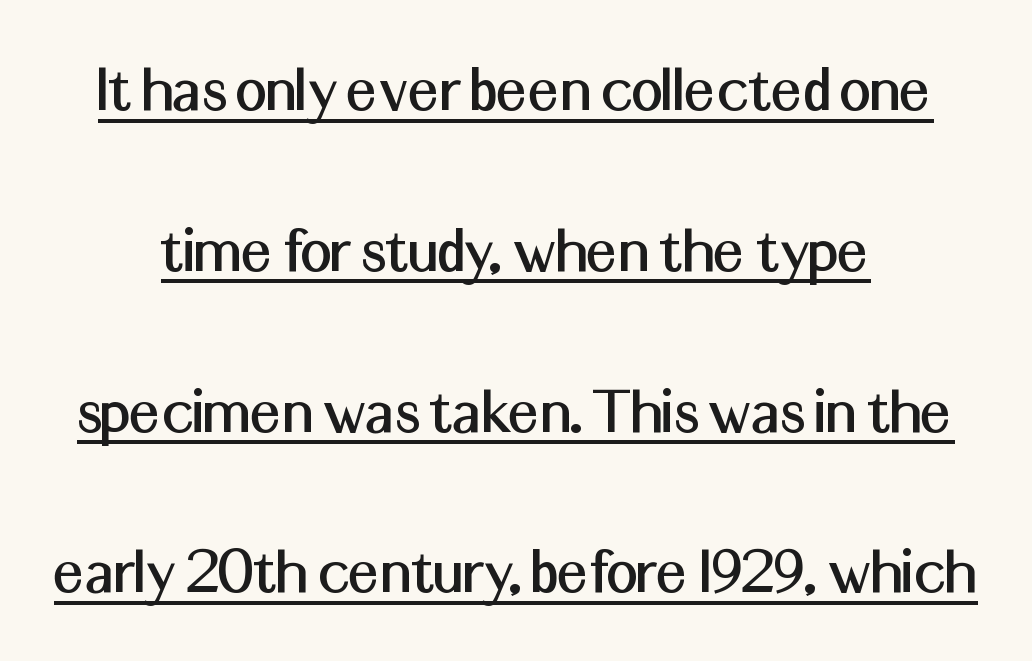
Like a heading marked for emphasis, these lines bear an underscore. A typesetter would call this proportional, since set widths differ per character. This sample uses an upright cut, with every glyph sitting square on the baseline. Font category for this specimen: sans-serif. Leading is clearly above the norm, producing a sparse column. Letter spacing: default.
